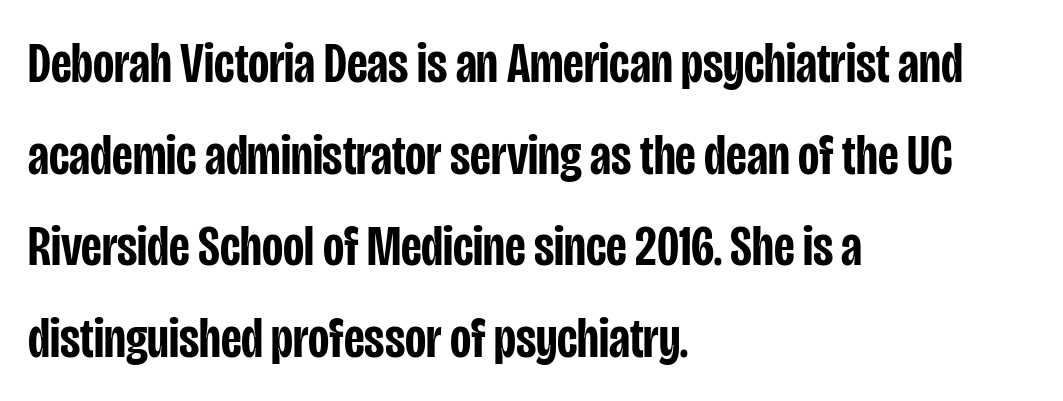
Descenders hang freely into open space. This block has exactly the height ordinary leading produces. This sample has the flowing, uneven cadence of proportional lettering. Default kerning and tracking; the words read as compact shapes. Casual observation: everything's shoved over to the left. Moderately thickened strokes mark this as semibold type.
